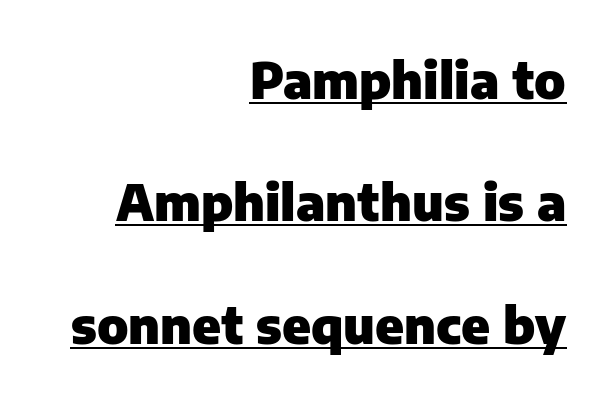
The image shows 50 px heavy sans-serif type, upright; set right-aligned, loose line spacing (2.45x), normal letter spacing, underlined; low stroke contrast and a medium x-height.
